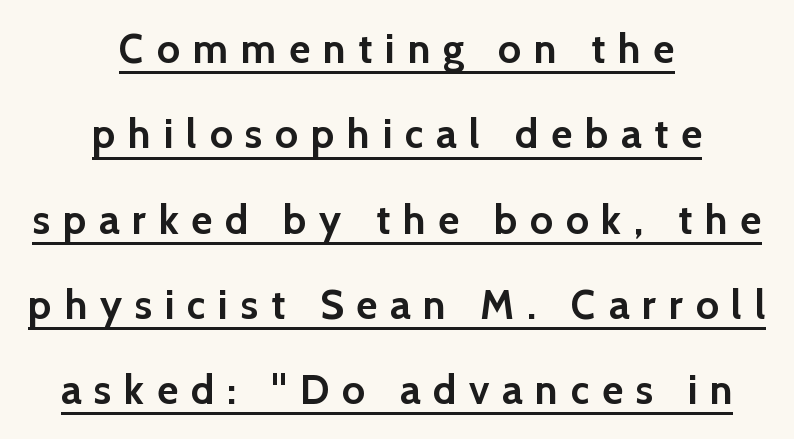
The rendering uses natural spacing where letterforms have individual widths. A roman cut, with each character standing at attention. Glyph-to-glyph distance is far greater than everyday printed text. Neither beginnings nor endings align; midpoints do. A sans-serif font was chosen for this passage. Compared with undecorated copy, this sample adds a rule below the words.
